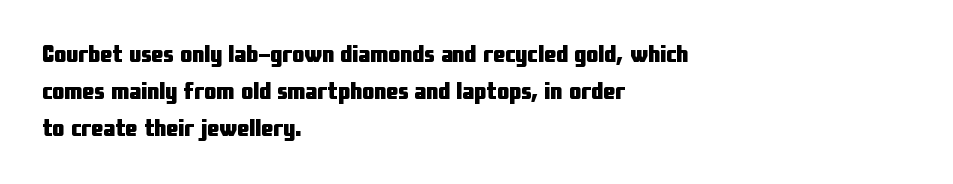
{"italic": "no", "bold": "yes", "underline": "no", "align": "left", "line_spacing": "normal", "line_spacing_ratio": 1.55, "letter_spacing": "normal", "letter_spacing_em": 0.0, "glyph_px": 24}
